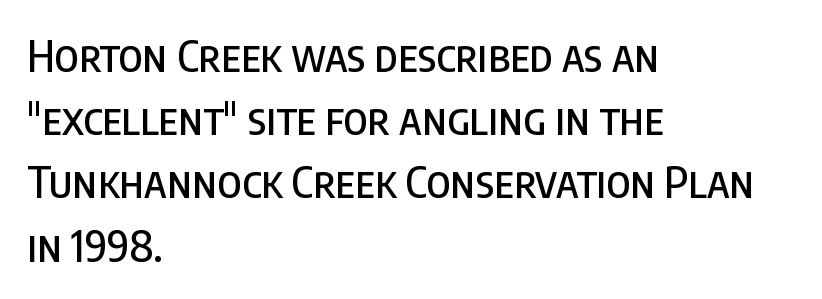
{"serif": "no", "italic": "no", "width": "condensed", "stroke_contrast": "low", "x_height": "large", "monospaced": "no", "underline": "no", "align": "left", "line_spacing": "normal", "line_spacing_ratio": 1.47, "letter_spacing": "normal", "letter_spacing_em": 0.0, "glyph_px": 43}
